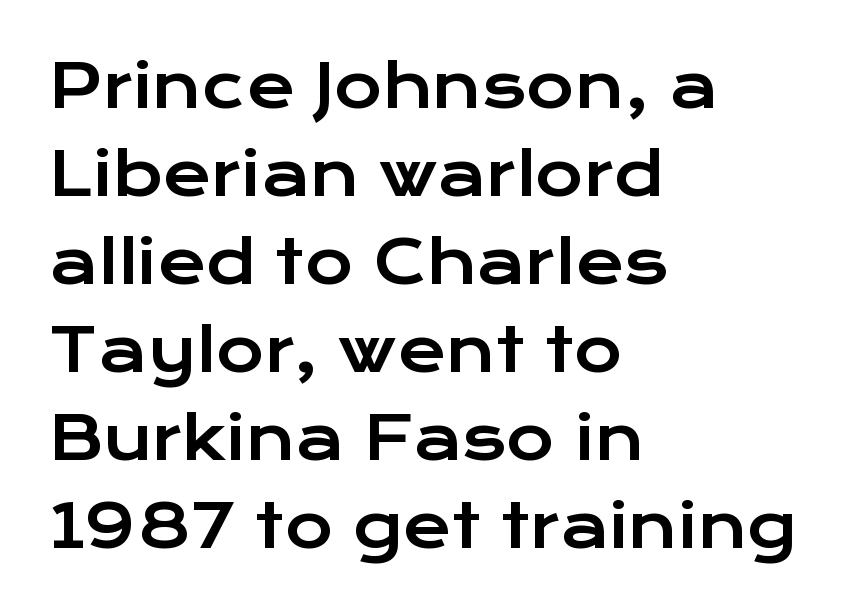
Q: Is the text italic (slanted)? A: No, it is upright.
Q: Is the typeface a serif or a sans-serif typeface? A: Sans-serif.
Q: Is the text underlined? A: No.
Q: How is the paragraph aligned? A: Left-aligned.
Q: Is the spacing between letters normal or unusually wide? A: Normal.
Q: Is the spacing between lines tight, normal or loose? A: Normal.
Q: Width (condensed, normal, or wide)? A: Wide.
Q: Stroke contrast? A: Low.
Q: x-height? A: Medium.
Q: Monospaced? A: No.
